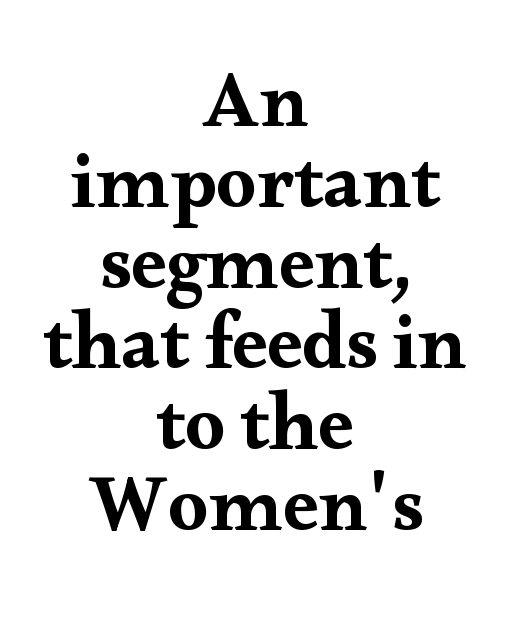
{"serif": "yes", "italic": "no", "width": "wide", "stroke_contrast": "medium", "x_height": "small", "monospaced": "no", "underline": "no", "align": "center", "line_spacing": "tight", "line_spacing_ratio": 1.01, "letter_spacing": "normal", "letter_spacing_em": 0.0, "glyph_px": 80}
